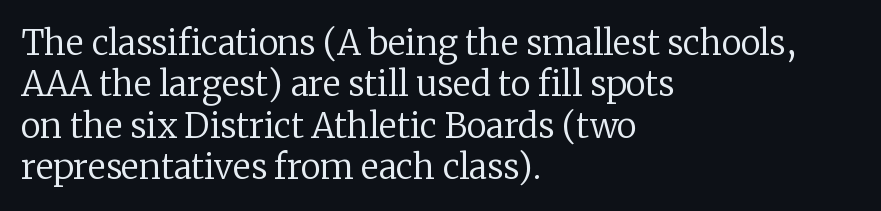
Q: Is the text bold? A: No.
Q: Is the text italic (slanted)? A: No, it is upright.
Q: Is the typeface a serif or a sans-serif typeface? A: Serif.
Q: Is the text underlined? A: No.
Q: How is the paragraph aligned? A: Left-aligned.
Q: Is the spacing between letters normal or unusually wide? A: Normal.
Q: Width (condensed, normal, or wide)? A: Normal.
Q: Stroke contrast? A: Low.
Q: x-height? A: Medium.
Q: Monospaced? A: No.
